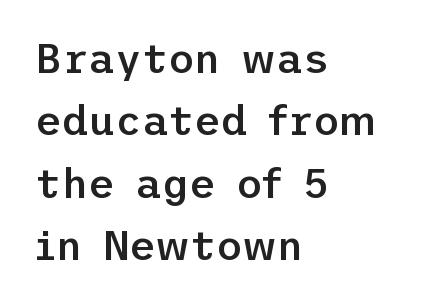
The image shows 41 px semibold sans-serif type, upright; set left-aligned, normal line spacing (1.52x), normal letter spacing, not underlined; low stroke contrast and a medium x-height.
